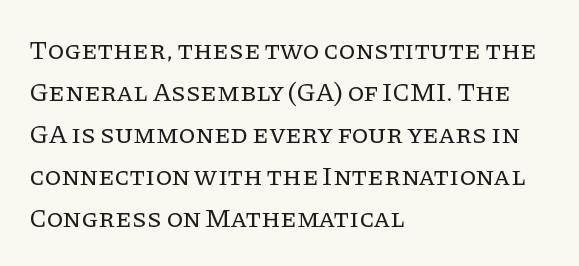
The image shows 27 px text type, upright; set left-aligned, normal line spacing (1.56x), normal letter spacing, not underlined.
